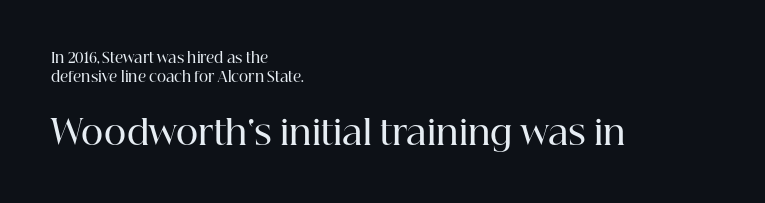
The image shows 34 px semibold serif type, upright; set left-aligned, normal line spacing (1.37x), normal letter spacing, not underlined; the second (bottom) block is 2.43x larger; high stroke contrast and a medium x-height.
